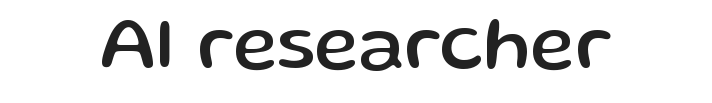
The image shows 76 px sans-serif type, upright; set normal letter spacing, not underlined; low stroke contrast and a medium x-height.
